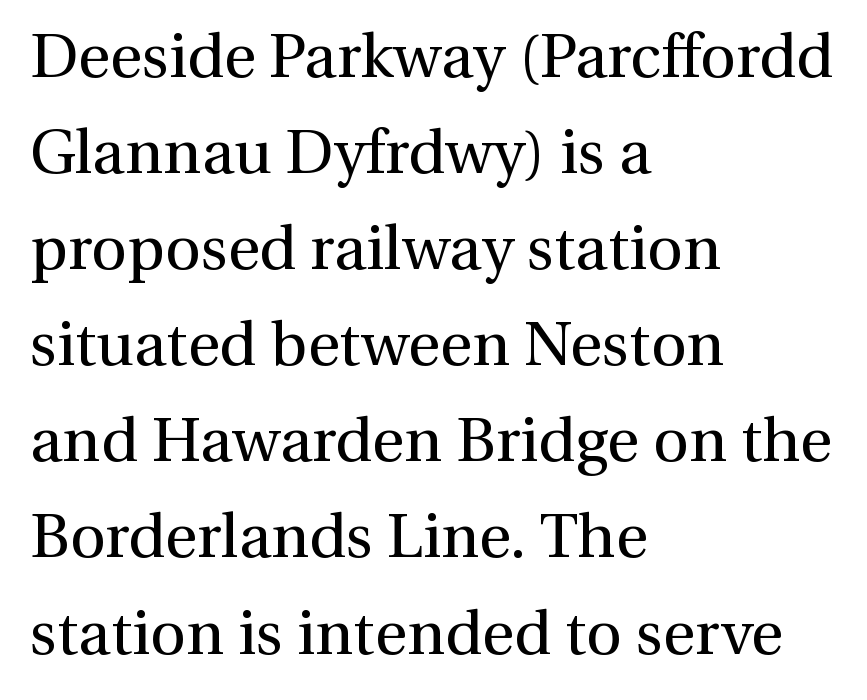
The image shows 62 px regular-weight serif type, upright; set left-aligned, normal line spacing (1.55x), normal letter spacing, not underlined; medium stroke contrast and a medium x-height.
